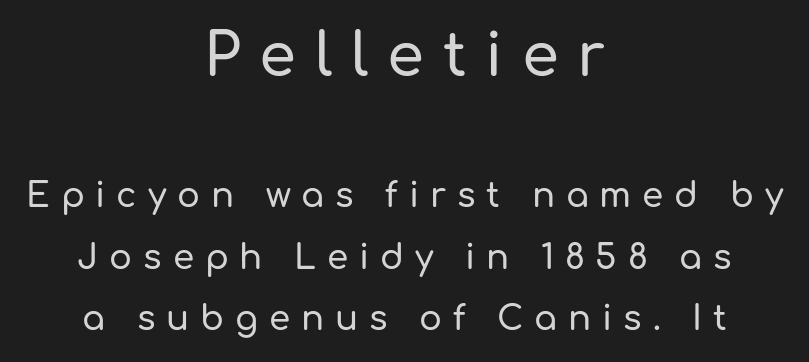
Q: Is the text italic (slanted)? A: No, it is upright.
Q: Is the typeface a serif or a sans-serif typeface? A: Sans-serif.
Q: Is the text underlined? A: No.
Q: How is the paragraph aligned? A: Centered.
Q: Is the spacing between letters normal or unusually wide? A: Unusually wide.
Q: Which block of text is set in a larger size, the first (top) or the second (bottom)? A: The first (top) one.
Q: Width (condensed, normal, or wide)? A: Normal.
Q: Stroke contrast? A: Low.
Q: x-height? A: Medium.
Q: Monospaced? A: No.
